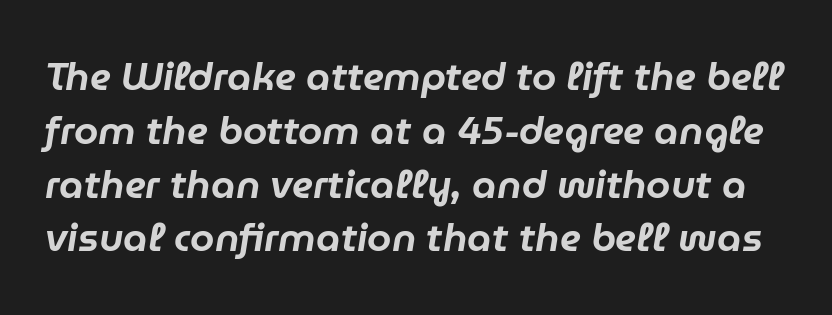
The image shows 39 px text type, italic (leaning right); set normal line spacing (1.38x), normal letter spacing, not underlined; low stroke contrast and a medium x-height.
